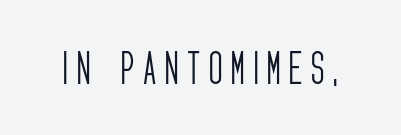
A sans-serif font was chosen for this passage. Style check: upright. Weight: not bold — regular or lighter. Spacing verdict: proportional, widths tailored to each character. Nobody drew a line under any word here.
